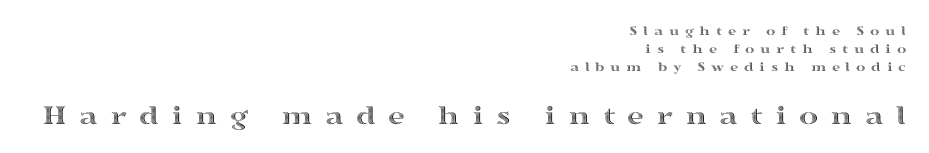
{"italic": "no", "width": "wide", "x_height": "medium", "monospaced": "no", "underline": "no", "align": "right", "line_spacing": "normal", "line_spacing_ratio": 1.27, "letter_spacing": "wide", "letter_spacing_em": 0.41, "larger_block": "second", "size_ratio": 2.07, "glyph_px": 29}
